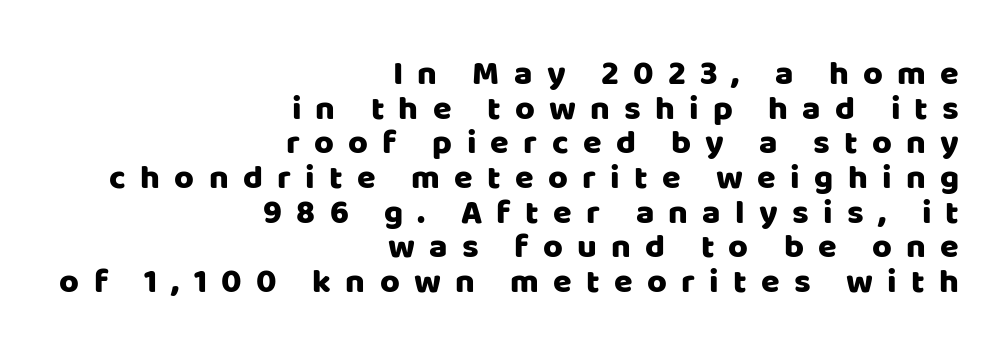
Q: Is the text italic (slanted)? A: No, it is upright.
Q: Is the typeface a serif or a sans-serif typeface? A: Sans-serif.
Q: Is the text underlined? A: No.
Q: How is the paragraph aligned? A: Right-aligned.
Q: Is the spacing between letters normal or unusually wide? A: Unusually wide.
Q: Is the spacing between lines tight, normal or loose? A: Tight.
Q: Width (condensed, normal, or wide)? A: Normal.
Q: Stroke contrast? A: Low.
Q: x-height? A: Large.
Q: Monospaced? A: No.
